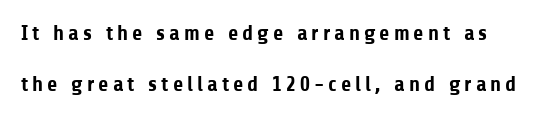
The image shows 21 px bold type, upright; set loose line spacing (2.42x), not underlined.
